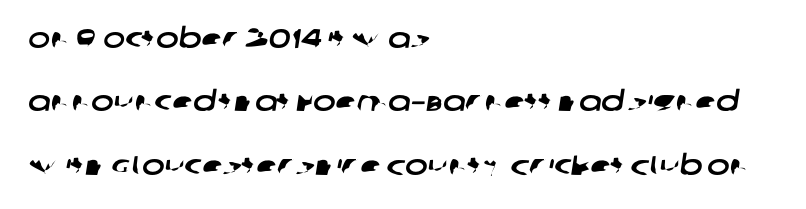
The image shows 27 px text type; set left-aligned, loose line spacing (2.35x), normal letter spacing, not underlined.
